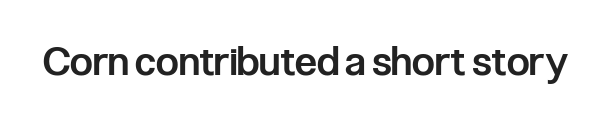
The image shows 40 px semibold, condensed sans-serif type, upright; set normal letter spacing, not underlined; low stroke contrast and a medium x-height.
